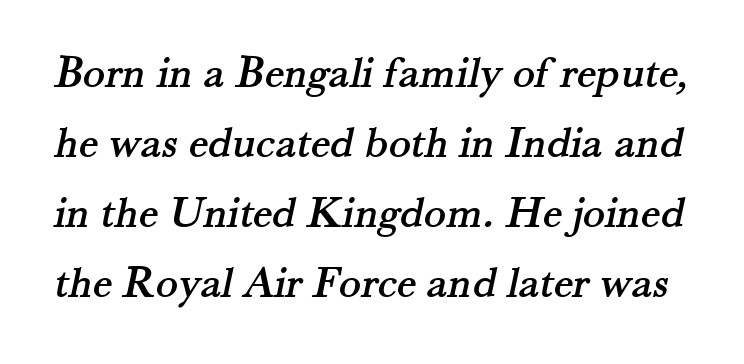
Q: Is the typeface a serif or a sans-serif typeface? A: Serif.
Q: Is the text underlined? A: No.
Q: Is the spacing between letters normal or unusually wide? A: Normal.
Q: Is the spacing between lines tight, normal or loose? A: Normal.
Q: Width (condensed, normal, or wide)? A: Normal.
Q: Stroke contrast? A: Medium.
Q: x-height? A: Small.
Q: Monospaced? A: No.
